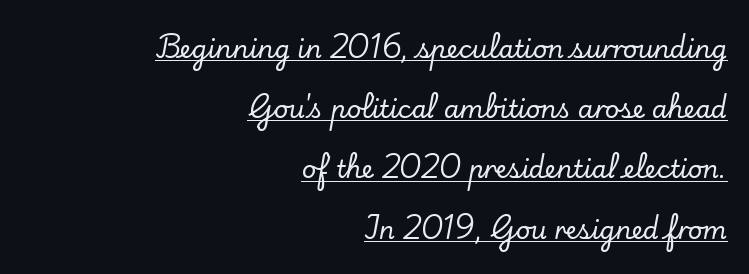
Q: Is the text italic (slanted)? A: Yes.
Q: Is the text underlined? A: Yes.
Q: How is the paragraph aligned? A: Right-aligned.
Q: Is the spacing between letters normal or unusually wide? A: Normal.
Q: Is the spacing between lines tight, normal or loose? A: Loose.
